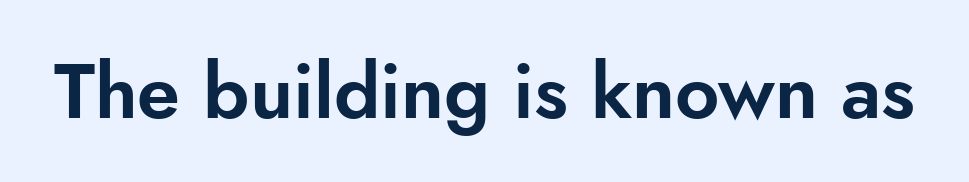
The passage shown is typeset with a sans-serif family. Is this a fixed-width face? No — the glyphs have proportional, varying widths. Rule under the text: the space is simply empty. Designer's note — italics off, roman on.
